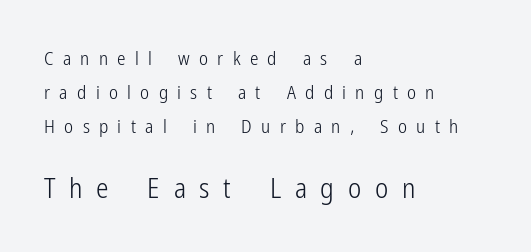
Q: Is the text bold? A: No.
Q: Is the text italic (slanted)? A: No, it is upright.
Q: Is the typeface a serif or a sans-serif typeface? A: Sans-serif.
Q: Is the text underlined? A: No.
Q: How is the paragraph aligned? A: Left-aligned.
Q: Is the spacing between letters normal or unusually wide? A: Unusually wide.
Q: Which block of text is set in a larger size, the first (top) or the second (bottom)? A: The second (bottom) one.
Q: Width (condensed, normal, or wide)? A: Condensed.
Q: Stroke contrast? A: Low.
Q: x-height? A: Medium.
Q: Monospaced? A: No.
